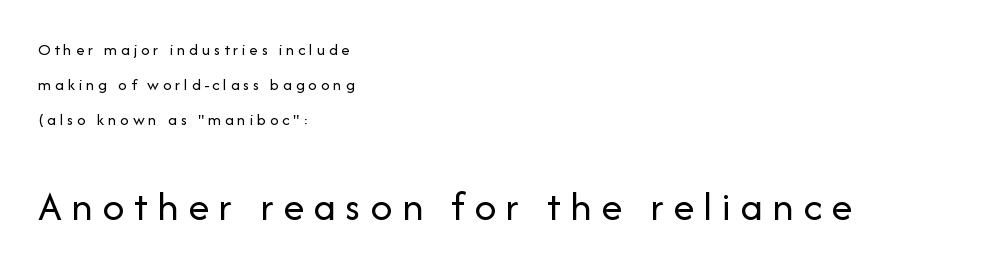
Q: Is the text bold? A: No.
Q: Is the text italic (slanted)? A: No, it is upright.
Q: Is the typeface a serif or a sans-serif typeface? A: Sans-serif.
Q: Is the text underlined? A: No.
Q: How is the paragraph aligned? A: Left-aligned.
Q: Is the spacing between letters normal or unusually wide? A: Unusually wide.
Q: Is the spacing between lines tight, normal or loose? A: Loose.
Q: Which block of text is set in a larger size, the first (top) or the second (bottom)? A: The second (bottom) one.
Q: Width (condensed, normal, or wide)? A: Normal.
Q: Stroke contrast? A: Low.
Q: x-height? A: Medium.
Q: Monospaced? A: No.
